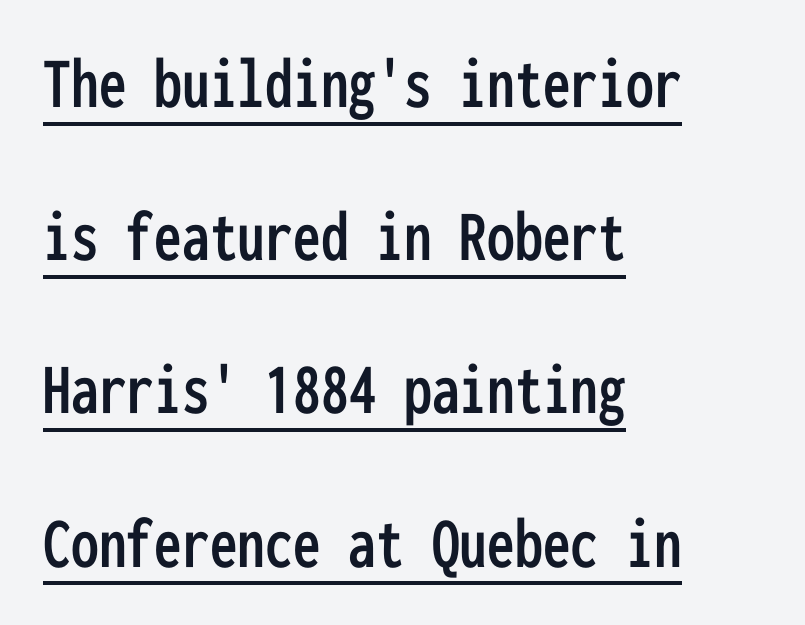
This sample carries an underscore along the baseline area. These lines stack with their left ends in a neat column. How are the letters spaced? Ordinarily, with no added tracking. Each letter's strokes conclude bluntly, with no projecting serifs. Leading is clearly above the norm, producing a sparse column. The font's upright variant was chosen for this text.
